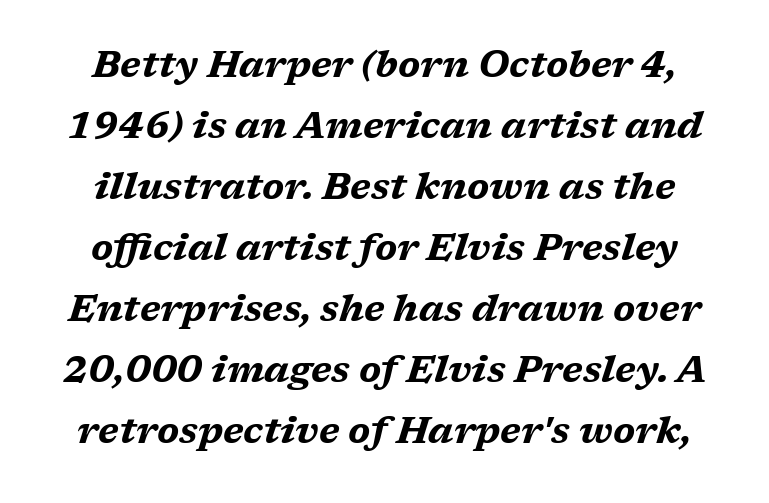
{"italic": "yes", "lean": "right", "slant_degrees": 17, "bold": "yes", "weight": "bold", "width": "wide", "stroke_contrast": "medium", "x_height": "medium", "monospaced": "no", "underline": "no", "line_spacing": "normal", "line_spacing_ratio": 1.65, "letter_spacing": "normal", "letter_spacing_em": 0.0, "glyph_px": 37}
